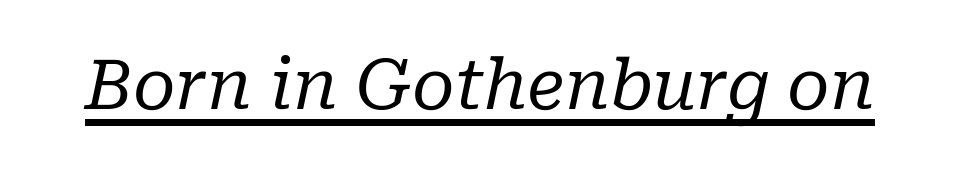
{"serif": "yes", "italic": "yes", "lean": "right", "slant_degrees": 10, "bold": "no", "weight": "regular", "width": "normal", "stroke_contrast": "low", "x_height": "medium", "monospaced": "no", "underline": "yes", "letter_spacing": "normal", "letter_spacing_em": 0.0, "glyph_px": 69}
